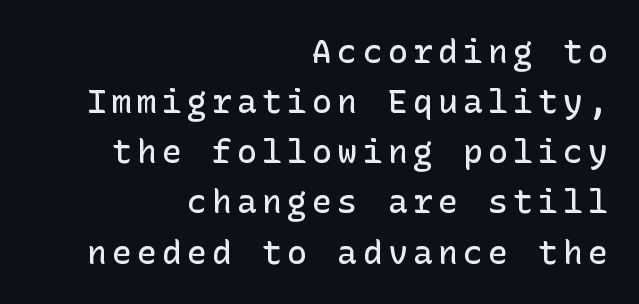
The text block is weighted toward the right margin, trailing off unevenly leftward. The font family rendered here belongs to the sans-serif group. The characters look somewhat weighty, a semibold short of true bold. The strip under each line holds only bare page. Vertically, the passage feels balanced, rows spaced as you'd expect.
